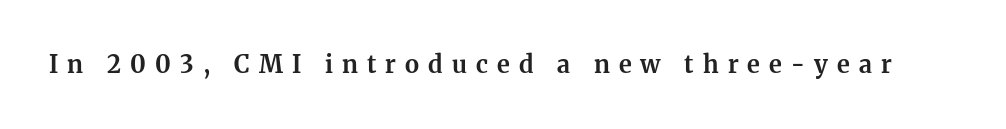
Q: Is the text bold? A: Yes.
Q: Is the text italic (slanted)? A: No, it is upright.
Q: Is the text underlined? A: No.
Q: Is the spacing between letters normal or unusually wide? A: Unusually wide.
